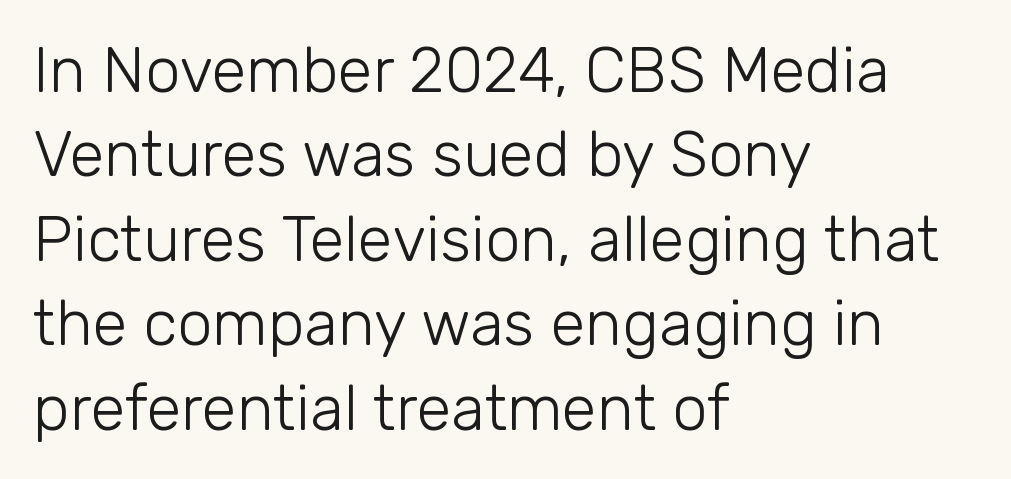
{"serif": "no", "italic": "no", "bold": "no", "weight": "light", "width": "normal", "stroke_contrast": "low", "x_height": "medium", "monospaced": "no", "underline": "no", "align": "left", "line_spacing": "normal", "line_spacing_ratio": 1.34, "letter_spacing": "normal", "letter_spacing_em": 0.0, "glyph_px": 63}
